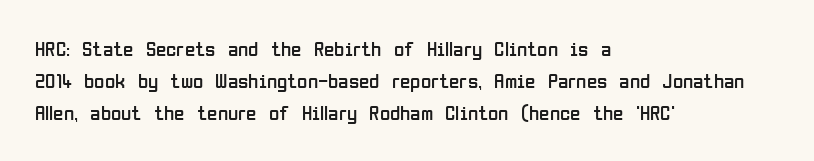
Is the block centered? No — it sits flush against the left margin. Honestly, the row spacing looks completely unremarkable. Check under the words: just untouched page. Ascenders rise straight up at ninety degrees. Nobody touched the tracking dial on this one.
